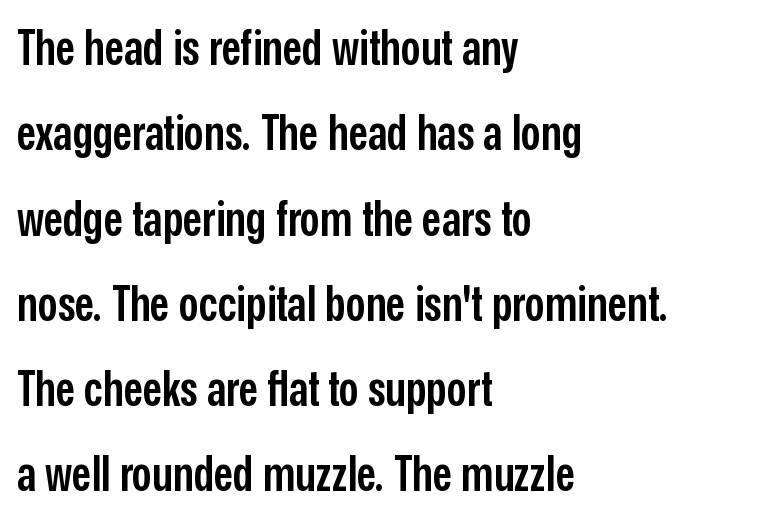
Q: Is the text bold? A: Semi-bold.
Q: Is the text italic (slanted)? A: No, it is upright.
Q: Is the typeface a serif or a sans-serif typeface? A: Sans-serif.
Q: Is the text underlined? A: No.
Q: How is the paragraph aligned? A: Left-aligned.
Q: Is the spacing between letters normal or unusually wide? A: Normal.
Q: Width (condensed, normal, or wide)? A: Condensed.
Q: Stroke contrast? A: Low.
Q: x-height? A: Medium.
Q: Monospaced? A: No.
